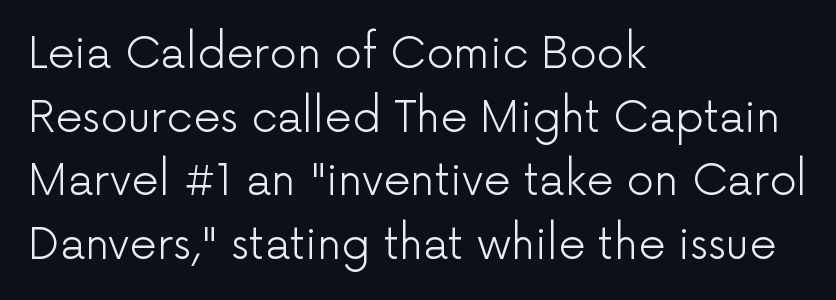
The image shows 43 px light sans-serif type, upright; set left-aligned, normal line spacing (1.48x), normal letter spacing, not underlined; low stroke contrast and a medium x-height.
